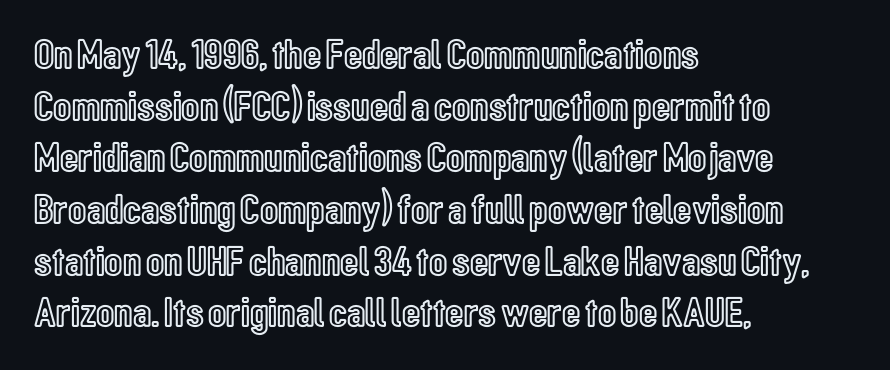
{"italic": "no", "width": "condensed", "x_height": "medium", "monospaced": "no", "underline": "no", "align": "left", "line_spacing_ratio": 1.23, "letter_spacing": "normal", "letter_spacing_em": 0.0, "glyph_px": 42}
